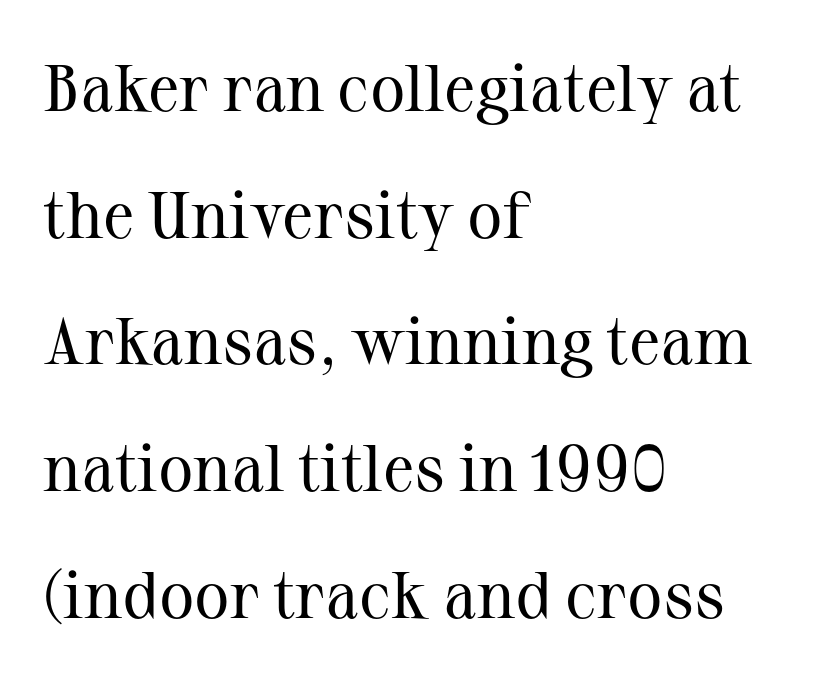
The font is comparable to plain body text, perhaps lighter. Does extra space separate the letters? No, they use regular spacing. This sample has the flowing, uneven cadence of proportional lettering. Is there much room between lines? Yes — plenty of vertical air separates them. Does the type have serifs? Yes, each stem ends in a small foot. Posture: straight, roman, zero tilt.
